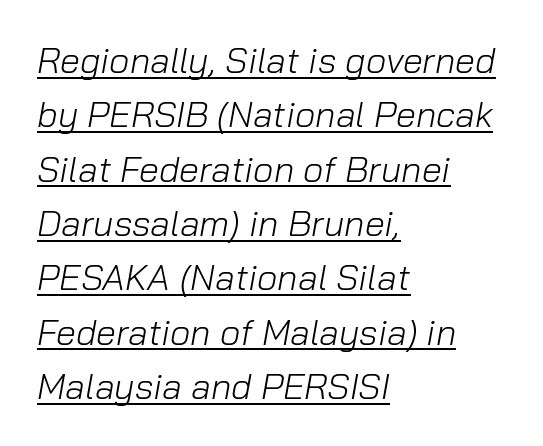
The vertical gap from one line to the next is medium. Stems and bowls with no extra thickness — not bold. Quick note: underline on. The font's italic variant was chosen for this text. This sample is left-justified, so line endings fall wherever the words run out.
